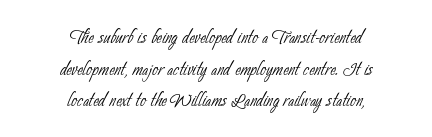
The image shows 26 px text type; set centered, line spacing 1.22x, normal letter spacing, not underlined.
